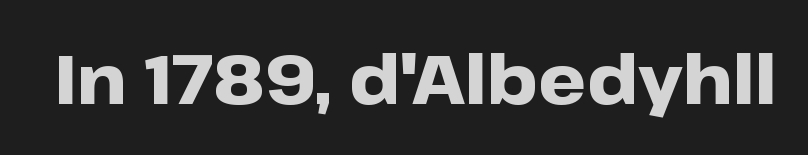
The image shows 68 px heavy, wide sans-serif type, upright; set normal letter spacing, not underlined; low stroke contrast and a medium x-height.
